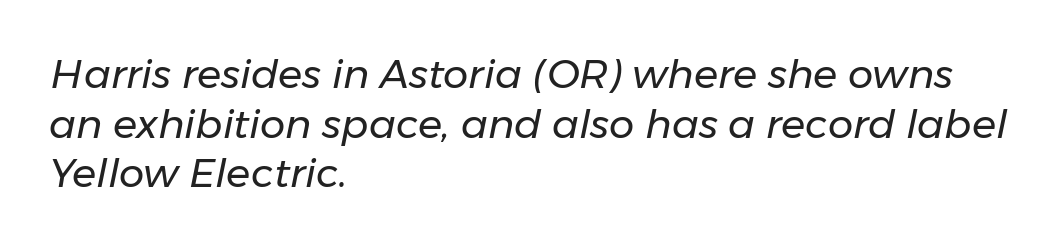
{"italic": "yes", "lean": "right", "slant_degrees": 11, "bold": "no", "weight": "regular", "width": "normal", "stroke_contrast": "low", "x_height": "medium", "monospaced": "no", "underline": "no", "align": "left", "line_spacing_ratio": 1.24, "letter_spacing": "normal", "letter_spacing_em": 0.0, "glyph_px": 40}
